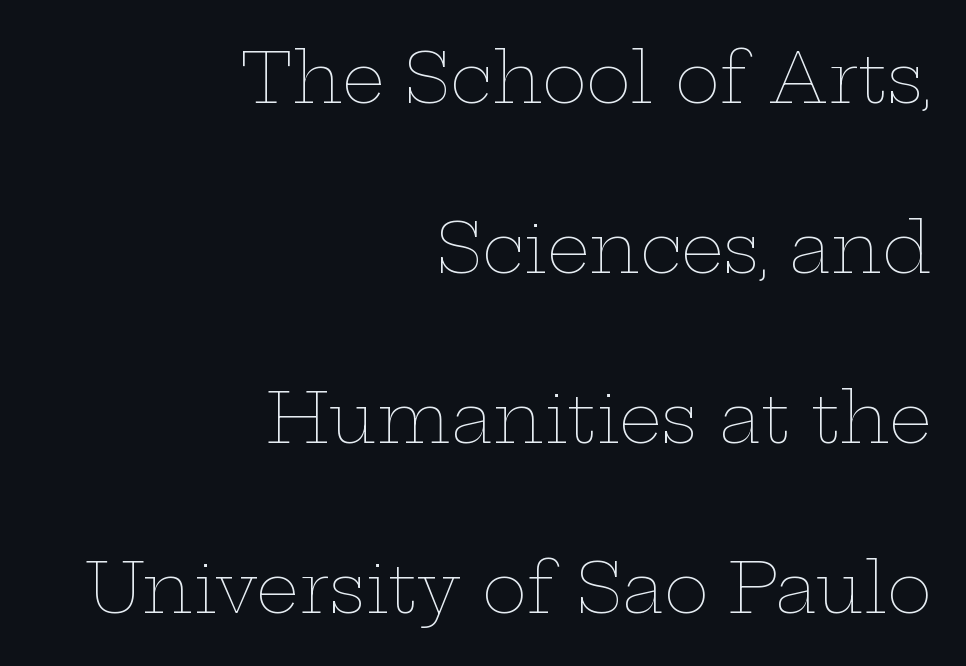
These lines are set flush right with a ragged left edge. Nothing unusual about the tracking: characters are spaced as the font intends. One glance says open: line gaps are wider than usual. Tall strokes in this sample are plumb rather than angled. Proportional: the letters do not fall into vertical columns.
